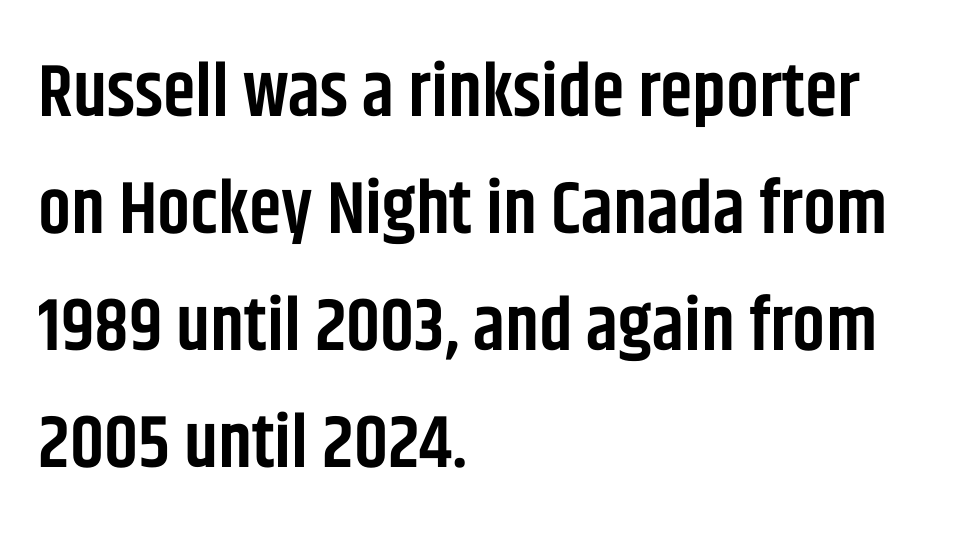
The image shows 74 px semibold, condensed sans-serif type, upright; set left-aligned, normal line spacing (1.58x), normal letter spacing, not underlined; low stroke contrast and a large x-height.
